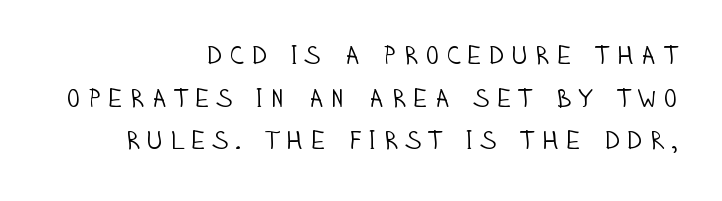
Q: Is the text bold? A: No.
Q: Is the text italic (slanted)? A: No, it is upright.
Q: Is the text underlined? A: No.
Q: How is the paragraph aligned? A: Right-aligned.
Q: Is the spacing between letters normal or unusually wide? A: Unusually wide.
Q: Is the spacing between lines tight, normal or loose? A: Normal.
